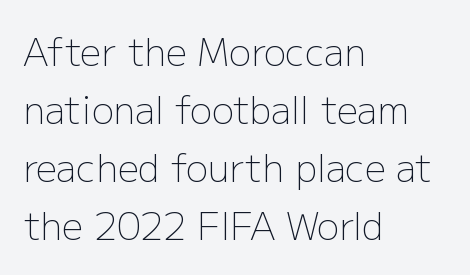
Q: Is the text bold? A: No.
Q: Is the text italic (slanted)? A: No, it is upright.
Q: Is the typeface a serif or a sans-serif typeface? A: Sans-serif.
Q: Is the text underlined? A: No.
Q: How is the paragraph aligned? A: Left-aligned.
Q: Is the spacing between letters normal or unusually wide? A: Normal.
Q: Is the spacing between lines tight, normal or loose? A: Normal.
Q: Width (condensed, normal, or wide)? A: Normal.
Q: Stroke contrast? A: Low.
Q: x-height? A: Medium.
Q: Monospaced? A: No.
